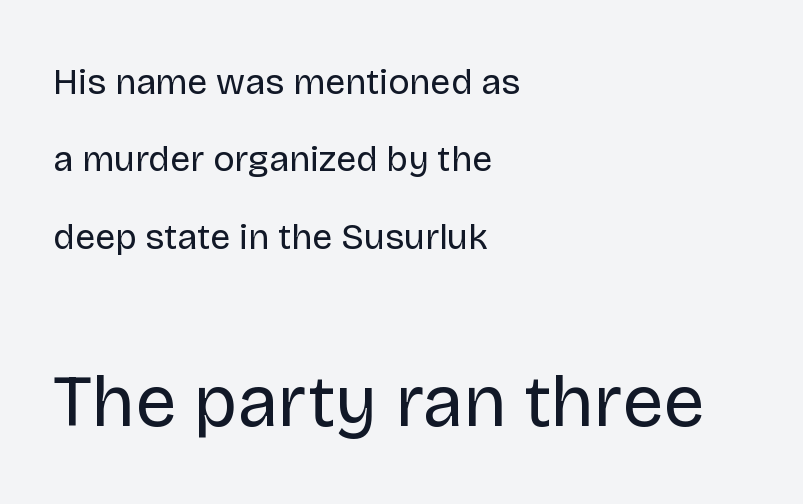
{"serif": "no", "italic": "no", "bold": "no", "weight": "regular", "width": "normal", "stroke_contrast": "low", "x_height": "large", "monospaced": "no", "underline": "no", "align": "left", "line_spacing": "loose", "line_spacing_ratio": 2.15, "letter_spacing": "normal", "letter_spacing_em": 0.0, "larger_block": "second", "size_ratio": 2.03, "glyph_px": 73}
